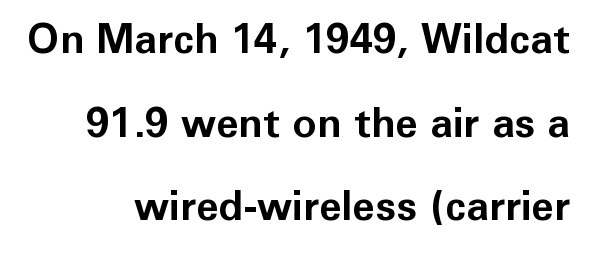
Q: Is the text bold? A: Yes.
Q: Is the text italic (slanted)? A: No, it is upright.
Q: Is the typeface a serif or a sans-serif typeface? A: Sans-serif.
Q: Is the text underlined? A: No.
Q: Is the spacing between letters normal or unusually wide? A: Normal.
Q: Is the spacing between lines tight, normal or loose? A: Loose.
Q: Width (condensed, normal, or wide)? A: Normal.
Q: Stroke contrast? A: Low.
Q: x-height? A: Medium.
Q: Monospaced? A: No.
